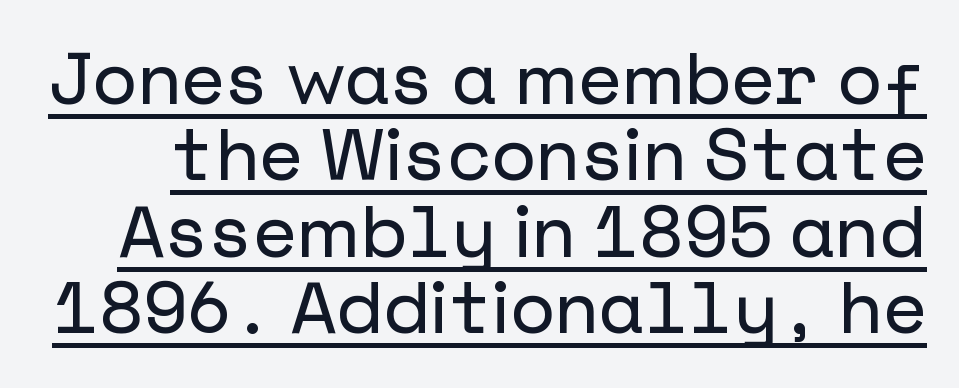
{"serif": "no", "italic": "no", "width": "normal", "stroke_contrast": "low", "x_height": "medium", "underline": "yes", "line_spacing": "tight", "line_spacing_ratio": 1.06, "letter_spacing": "normal", "letter_spacing_em": 0.0, "glyph_px": 72}
